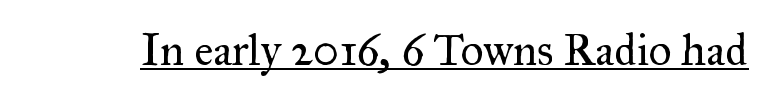
These lines were composed using upright roman letters. No chunkiness to these letters — they're not bold. The passage shown is typed in a proportional face where columns would drift. Glyph-to-glyph distance matches everyday printed text. The lettering is marked with a stroke running underneath it.
